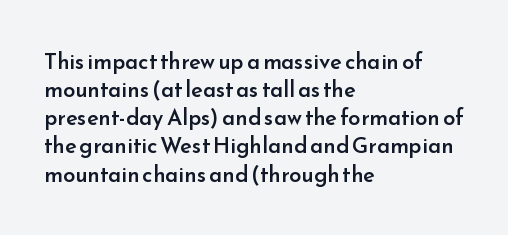
Quick note: underline off. Left-aligned paragraph, ragged on the right. Nope, not italic — everything's standing straight. The line texture is even and compact thanks to regular tracking. Successive baselines arrive at the customary interval. Firm but not heavy-handed strokes: this text is semibold.
